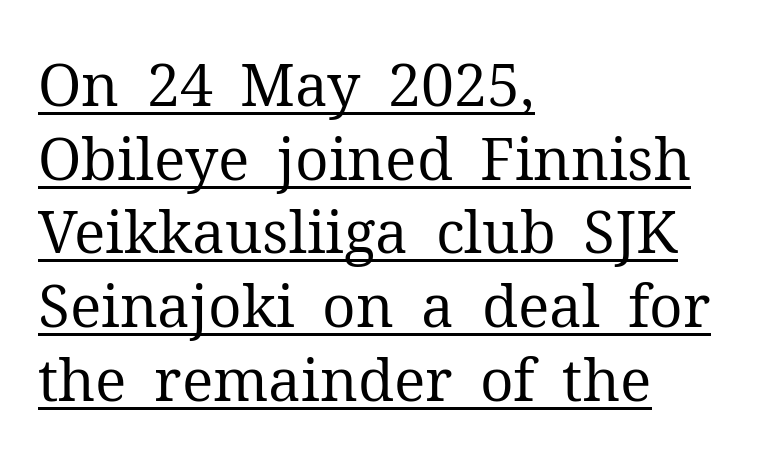
Q: Is the text bold? A: No.
Q: Is the text italic (slanted)? A: No, it is upright.
Q: Is the typeface a serif or a sans-serif typeface? A: Serif.
Q: Is the text underlined? A: Yes.
Q: How is the paragraph aligned? A: Left-aligned.
Q: Is the spacing between letters normal or unusually wide? A: Normal.
Q: Is the spacing between lines tight, normal or loose? A: Normal.
Q: Width (condensed, normal, or wide)? A: Normal.
Q: Stroke contrast? A: Medium.
Q: x-height? A: Medium.
Q: Monospaced? A: No.
